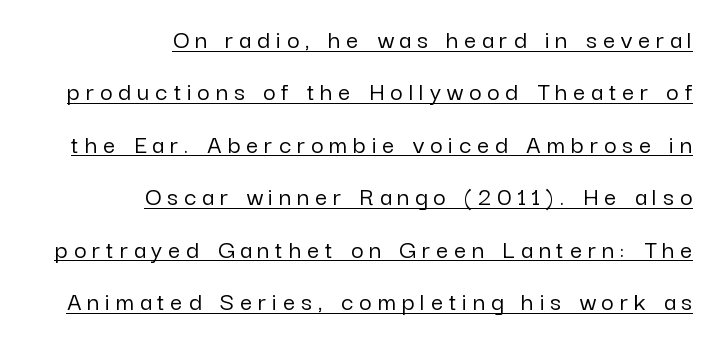
The image shows 27 px text type, upright; set right-aligned, loose line spacing (1.94x), unusually wide letter spacing (+0.22 em), underlined.
